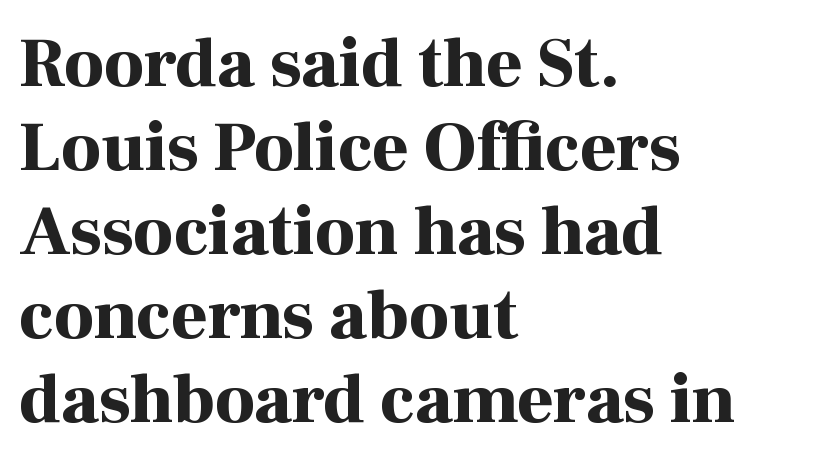
Q: Is the text bold? A: Yes.
Q: Is the text italic (slanted)? A: No, it is upright.
Q: Is the typeface a serif or a sans-serif typeface? A: Serif.
Q: Is the text underlined? A: No.
Q: How is the paragraph aligned? A: Left-aligned.
Q: Is the spacing between letters normal or unusually wide? A: Normal.
Q: Width (condensed, normal, or wide)? A: Normal.
Q: Stroke contrast? A: High.
Q: x-height? A: Medium.
Q: Monospaced? A: No.
